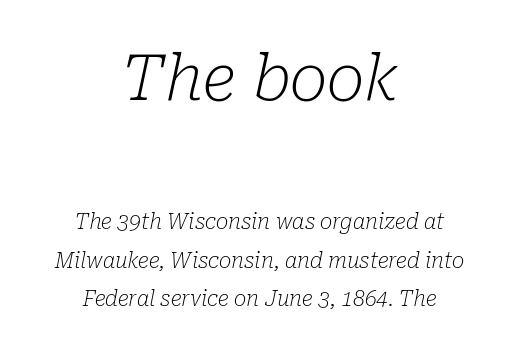
Which chunk is bigger? The first one — the top block dwarfs the bottom. The passage shown is typed in a proportional face where columns would drift. Stroke thickness stays within the range of a standard reading face or lighter. The font's italic variant was chosen for this text. This rendering employs a face with finishing strokes, i.e., a serif. The passage shown has conventional tracking throughout.
